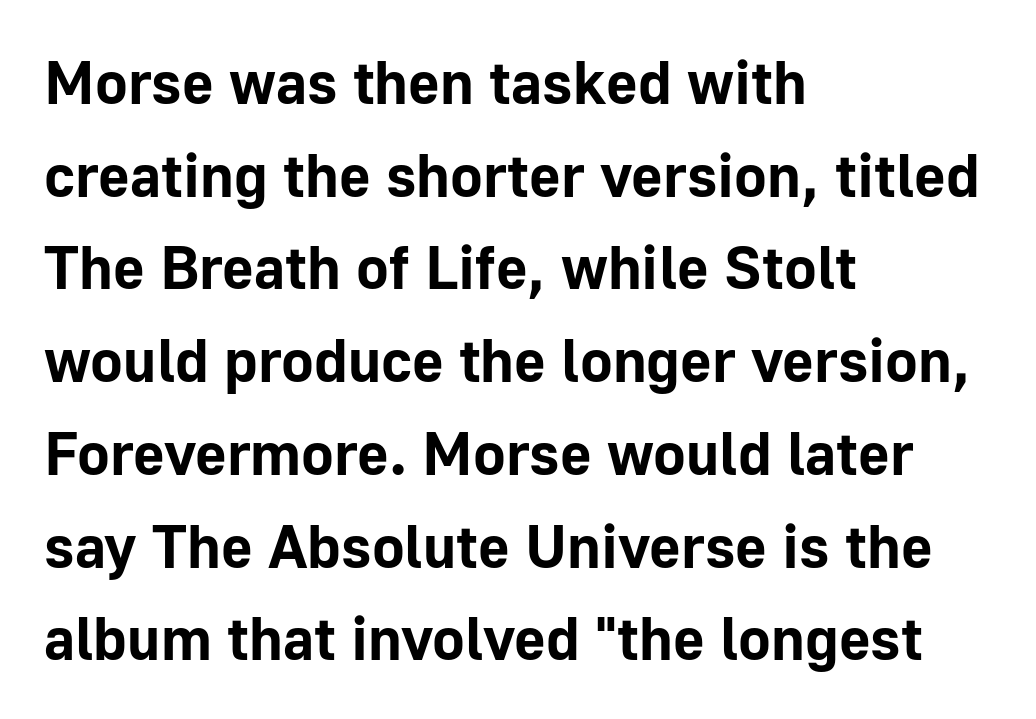
Q: Is the text bold? A: Yes.
Q: Is the text italic (slanted)? A: No, it is upright.
Q: Is the typeface a serif or a sans-serif typeface? A: Sans-serif.
Q: Is the text underlined? A: No.
Q: How is the paragraph aligned? A: Left-aligned.
Q: Is the spacing between letters normal or unusually wide? A: Normal.
Q: Is the spacing between lines tight, normal or loose? A: Normal.
Q: Width (condensed, normal, or wide)? A: Normal.
Q: Stroke contrast? A: Low.
Q: x-height? A: Medium.
Q: Monospaced? A: No.
